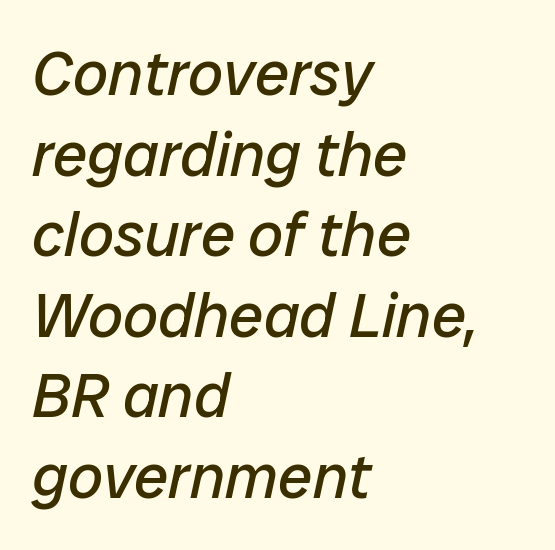
{"italic": "yes", "lean": "right", "slant_degrees": 12, "bold": "no", "weight": "regular", "width": "normal", "stroke_contrast": "low", "x_height": "medium", "monospaced": "no", "underline": "no", "align": "left", "line_spacing": "normal", "line_spacing_ratio": 1.3, "letter_spacing": "normal", "letter_spacing_em": 0.0, "glyph_px": 62}
